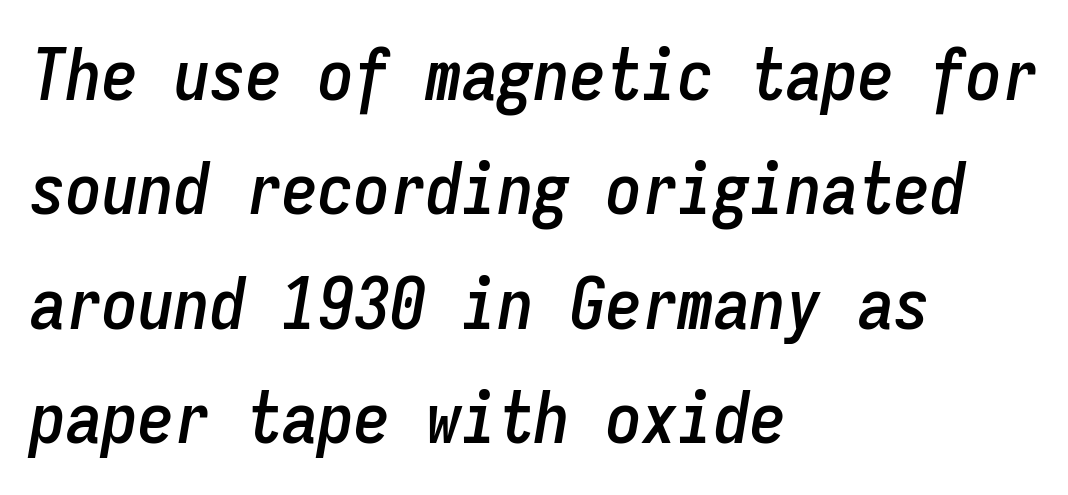
The image shows 72 px condensed type, italic (leaning right), monospaced; set left-aligned, normal line spacing (1.59x), normal letter spacing, not underlined; low stroke contrast and a medium x-height.
